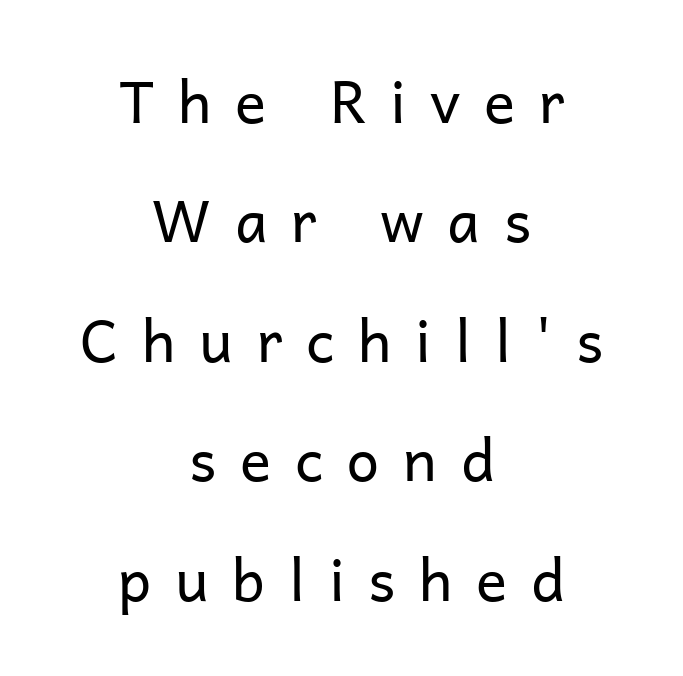
Each letter's strokes conclude bluntly, with no projecting serifs. Has an underline been added? It has not. Weight: not bold — regular or lighter. The rendering uses natural spacing where letterforms have individual widths.
